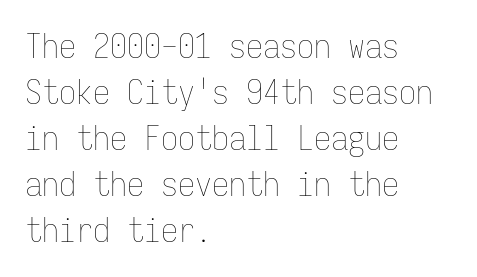
Reading down the block, your eye returns to a fixed left position each line. Successive baselines arrive at the customary interval. Here the designer chose a console-style face with uniform glyph widths. The glyphs are unaccompanied by any horizontal stroke below them. Is there any slant? The stems are plumb.
